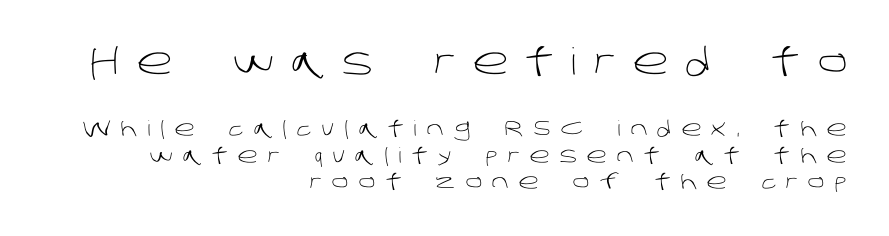
Q: Is the text bold? A: No.
Q: Is the typeface a serif or a sans-serif typeface? A: Sans-serif.
Q: Is the text underlined? A: No.
Q: How is the paragraph aligned? A: Right-aligned.
Q: Is the spacing between letters normal or unusually wide? A: Unusually wide.
Q: Which block of text is set in a larger size, the first (top) or the second (bottom)? A: The first (top) one.
Q: Width (condensed, normal, or wide)? A: Normal.
Q: Stroke contrast? A: Low.
Q: x-height? A: Large.
Q: Monospaced? A: No.
